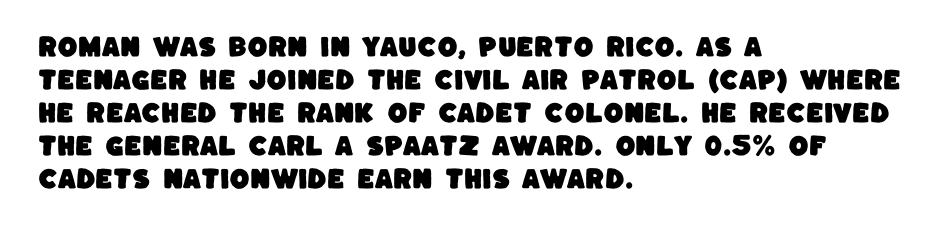
A clean baseline with only descenders dipping below it. This sample is left-justified, so line endings fall wherever the words run out. Leading matches the norm, producing a regular column. A typesetter would call this zero additional tracking.
